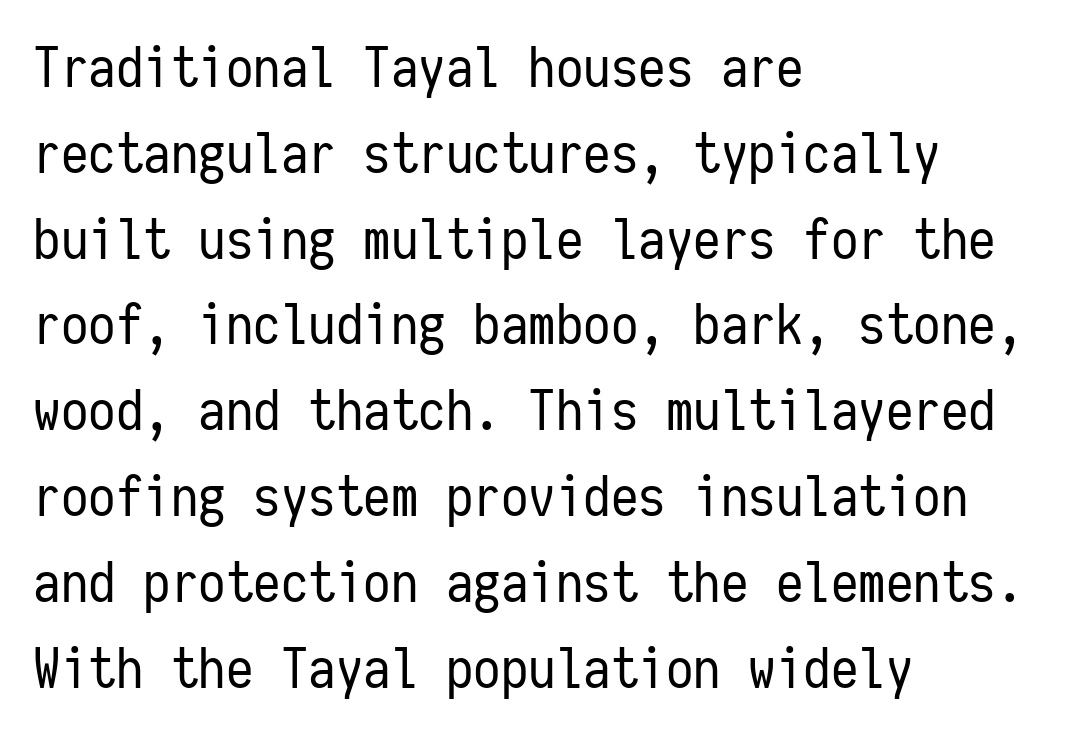
The image shows 55 px regular-weight, condensed sans-serif type, upright, monospaced; set left-aligned, normal line spacing (1.56x), normal letter spacing, not underlined; low stroke contrast and a medium x-height.
